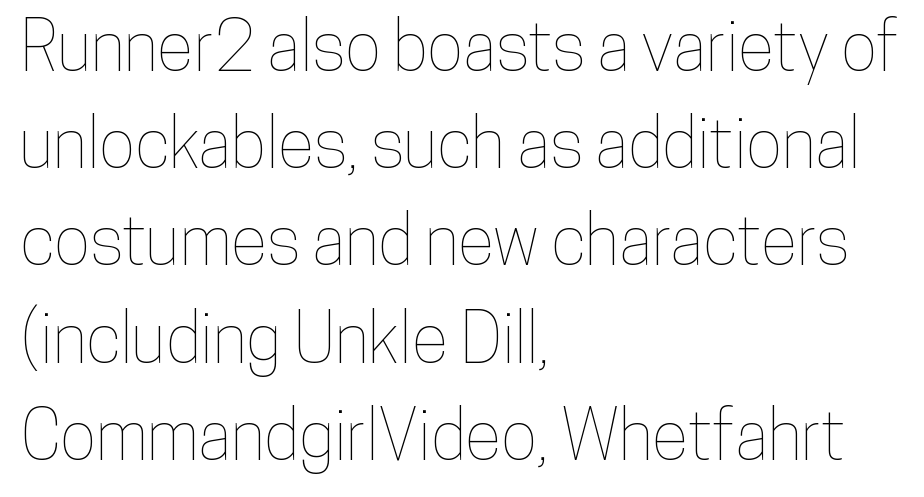
The image shows 68 px condensed type, upright; set left-aligned, normal line spacing (1.43x), normal letter spacing, not underlined; low stroke contrast and a medium x-height.
